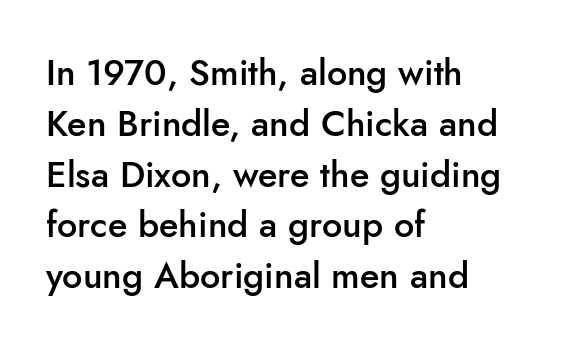
Q: Is the text bold? A: Semi-bold.
Q: Is the text italic (slanted)? A: No, it is upright.
Q: Is the typeface a serif or a sans-serif typeface? A: Sans-serif.
Q: Is the text underlined? A: No.
Q: How is the paragraph aligned? A: Left-aligned.
Q: Is the spacing between letters normal or unusually wide? A: Normal.
Q: Is the spacing between lines tight, normal or loose? A: Normal.
Q: Width (condensed, normal, or wide)? A: Normal.
Q: Stroke contrast? A: Low.
Q: x-height? A: Small.
Q: Monospaced? A: No.
